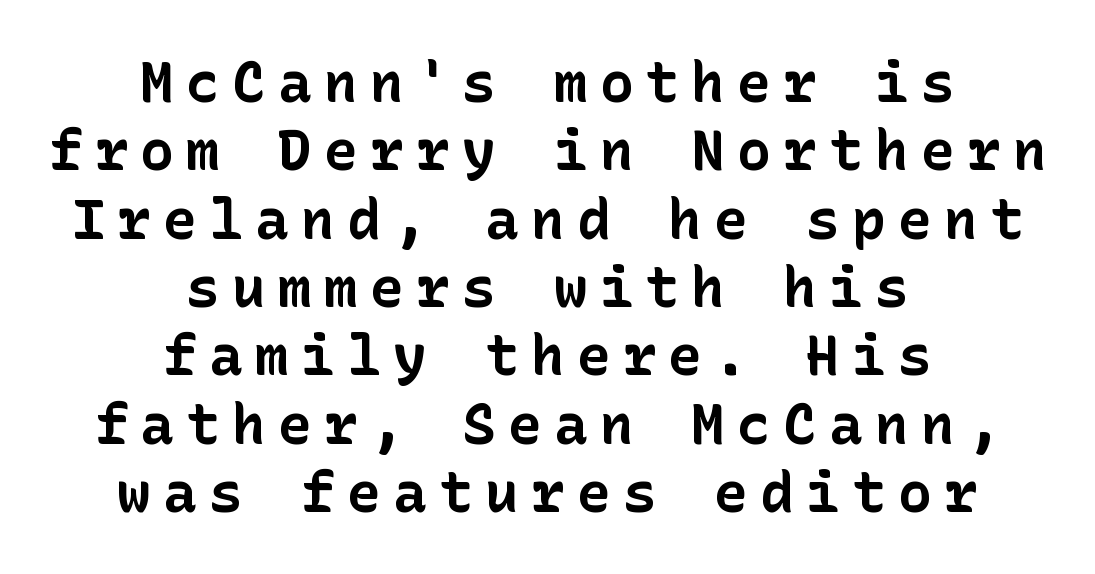
Q: Is the text bold? A: Yes.
Q: Is the text italic (slanted)? A: No, it is upright.
Q: Is the typeface a serif or a sans-serif typeface? A: Sans-serif.
Q: Is the text underlined? A: No.
Q: How is the paragraph aligned? A: Centered.
Q: Is the spacing between letters normal or unusually wide? A: Unusually wide.
Q: Width (condensed, normal, or wide)? A: Normal.
Q: Stroke contrast? A: Low.
Q: x-height? A: Medium.
